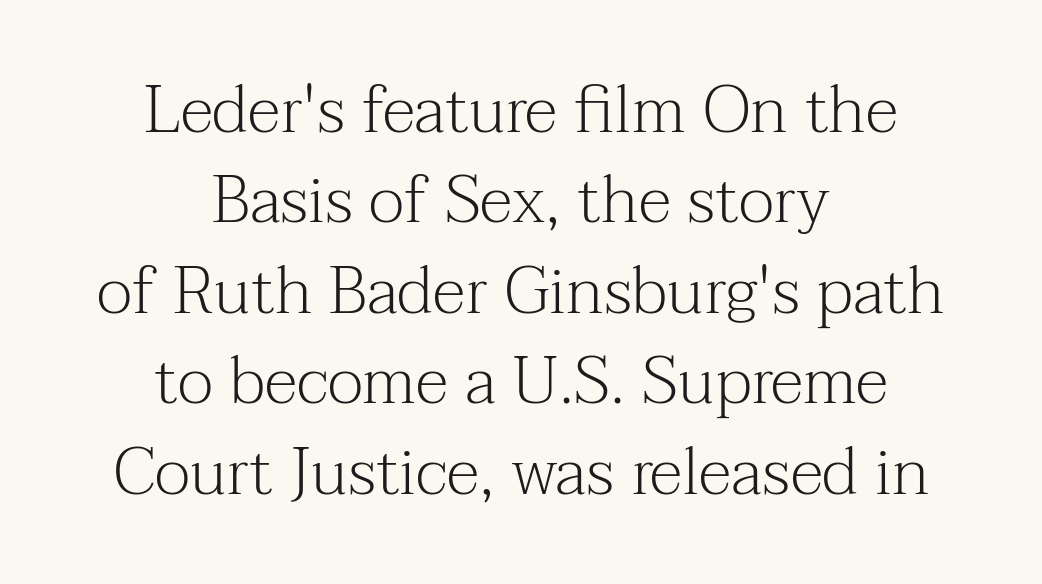
{"serif": "yes", "italic": "no", "bold": "no", "weight": "light", "width": "normal", "stroke_contrast": "medium", "x_height": "medium", "monospaced": "no", "underline": "no", "align": "center", "line_spacing": "normal", "line_spacing_ratio": 1.37, "letter_spacing": "normal", "letter_spacing_em": 0.0, "glyph_px": 66}
